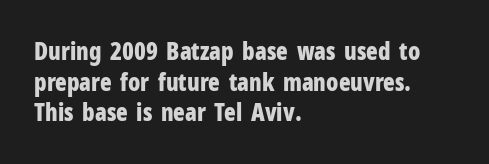
Q: Is the text bold? A: Yes.
Q: Is the text italic (slanted)? A: No, it is upright.
Q: Is the text underlined? A: No.
Q: How is the paragraph aligned? A: Left-aligned.
Q: Is the spacing between letters normal or unusually wide? A: Normal.
Q: Is the spacing between lines tight, normal or loose? A: Normal.
